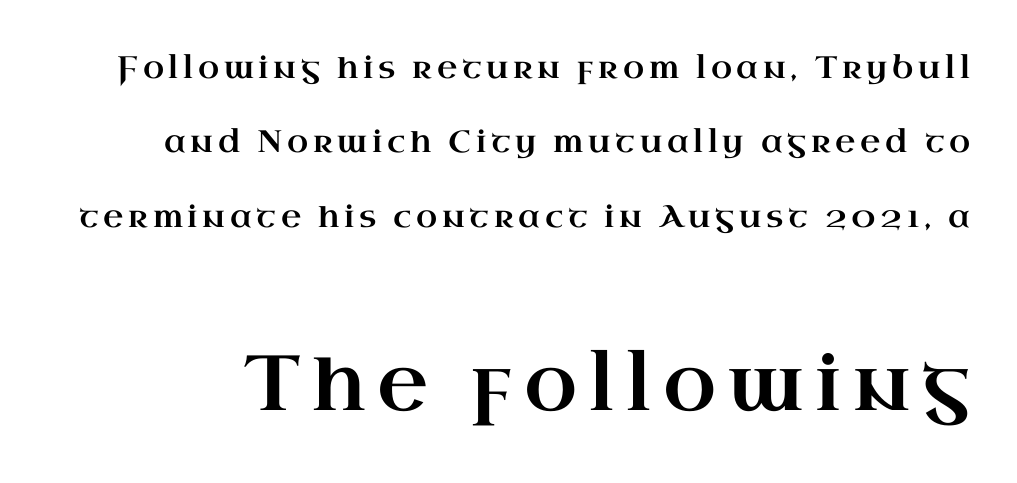
{"serif": "yes", "italic": "no", "width": "wide", "stroke_contrast": "high", "x_height": "small", "monospaced": "no", "underline": "no", "line_spacing": "loose", "line_spacing_ratio": 2.4, "larger_block": "second", "size_ratio": 2.52, "glyph_px": 78}
